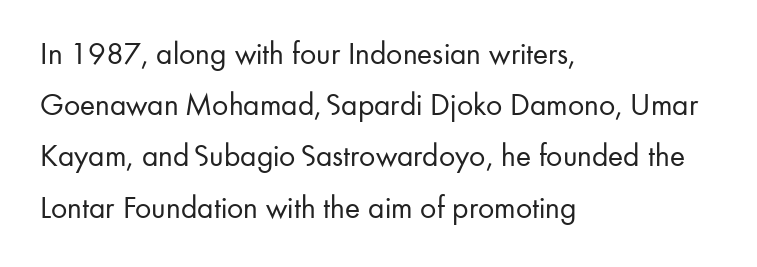
The image shows 32 px regular-weight sans-serif type, upright; set left-aligned, normal line spacing (1.6x), normal letter spacing, not underlined; low stroke contrast and a small x-height.
